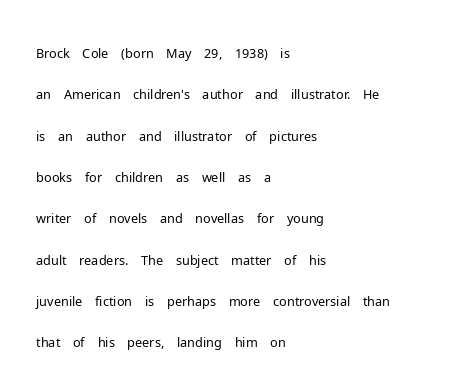
Q: Is the text bold? A: No.
Q: Is the text italic (slanted)? A: No, it is upright.
Q: Is the text underlined? A: No.
Q: How is the paragraph aligned? A: Left-aligned.
Q: Is the spacing between letters normal or unusually wide? A: Normal.
Q: Is the spacing between lines tight, normal or loose? A: Normal.
